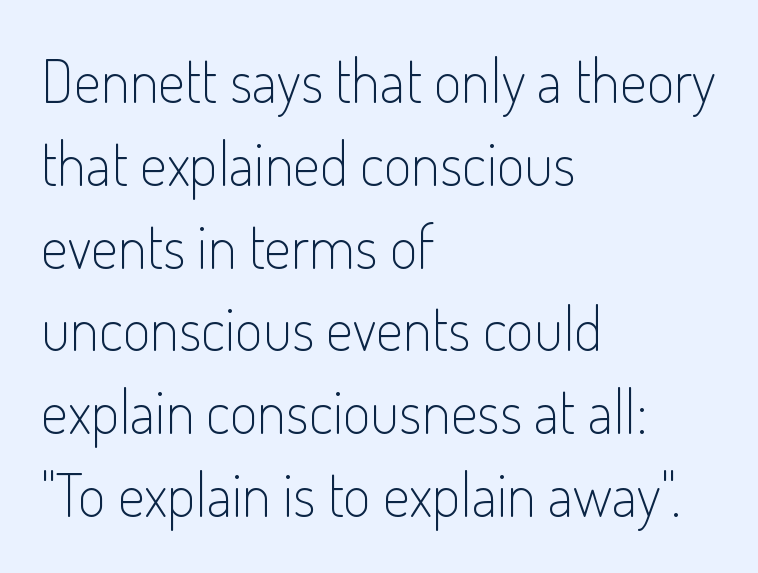
The lines are quadded left. No extra ink here — the face is not bold. Letters rest on an invisible, unmarked baseline. Designer's note — italics off, roman on.
